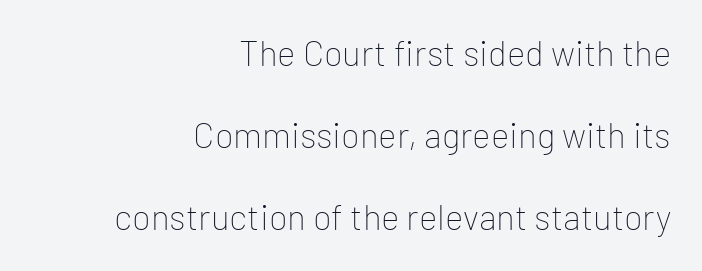
Q: Is the text bold? A: No.
Q: Is the text italic (slanted)? A: No, it is upright.
Q: Is the typeface a serif or a sans-serif typeface? A: Sans-serif.
Q: Is the text underlined? A: No.
Q: How is the paragraph aligned? A: Right-aligned.
Q: Is the spacing between letters normal or unusually wide? A: Normal.
Q: Is the spacing between lines tight, normal or loose? A: Loose.
Q: Width (condensed, normal, or wide)? A: Normal.
Q: Stroke contrast? A: Low.
Q: x-height? A: Medium.
Q: Monospaced? A: No.
